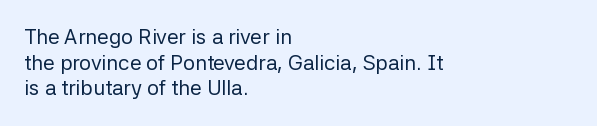
The image shows 21 px text type, upright; set left-aligned, line spacing 1.22x, normal letter spacing, not underlined.
